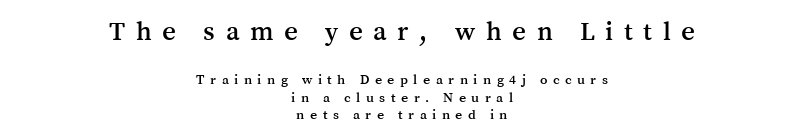
Q: Is the text italic (slanted)? A: No, it is upright.
Q: Is the text underlined? A: No.
Q: How is the paragraph aligned? A: Centered.
Q: Is the spacing between letters normal or unusually wide? A: Unusually wide.
Q: Is the spacing between lines tight, normal or loose? A: Normal.
Q: Which block of text is set in a larger size, the first (top) or the second (bottom)? A: The first (top) one.
